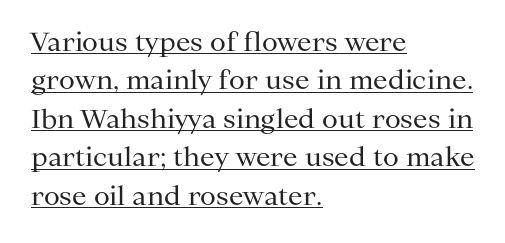
Q: Is the text bold? A: No.
Q: Is the text italic (slanted)? A: No, it is upright.
Q: Is the text underlined? A: Yes.
Q: How is the paragraph aligned? A: Left-aligned.
Q: Is the spacing between letters normal or unusually wide? A: Normal.
Q: Is the spacing between lines tight, normal or loose? A: Normal.
